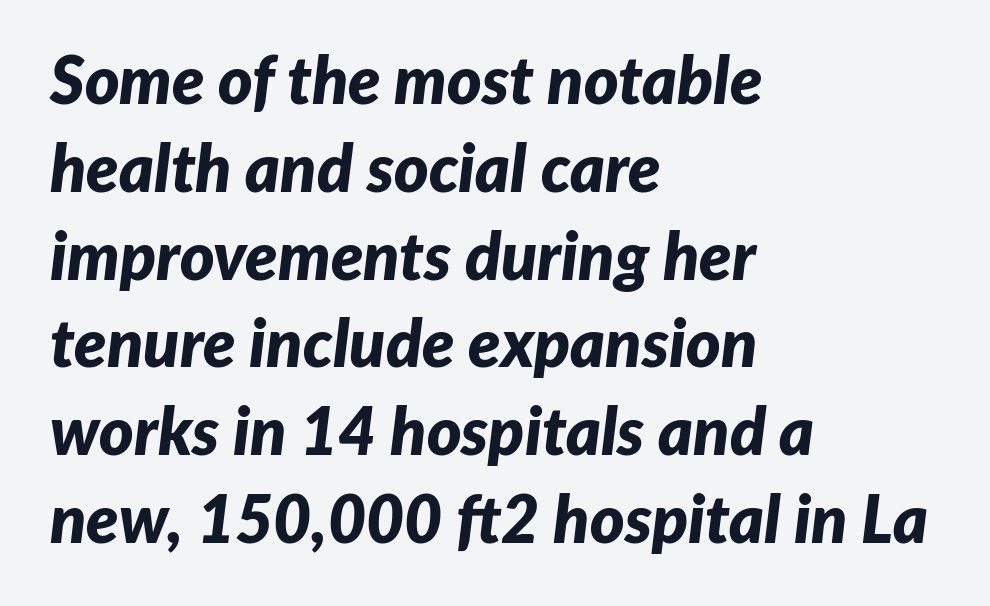
These lines stack with their left ends in a neat column. What weight is shown? A full bold with thick strokes. Horizontal bands of white between lines are of average thickness. Spacing between characters is what you'd get straight out of the box. Has an underline been added? It has not.
